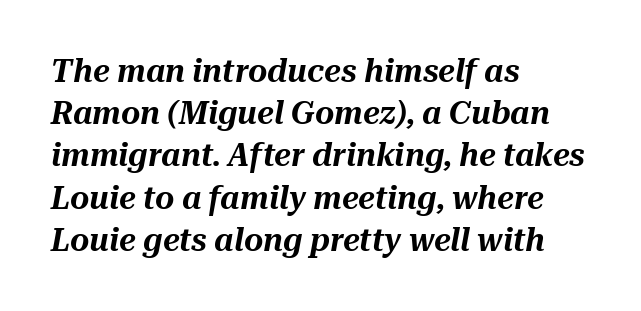
Q: Is the text italic (slanted)? A: Yes, it leans right by about 10 degrees.
Q: Is the text underlined? A: No.
Q: How is the paragraph aligned? A: Left-aligned.
Q: Is the spacing between letters normal or unusually wide? A: Normal.
Q: Is the spacing between lines tight, normal or loose? A: Normal.
Q: Width (condensed, normal, or wide)? A: Normal.
Q: Stroke contrast? A: Medium.
Q: x-height? A: Medium.
Q: Monospaced? A: No.
